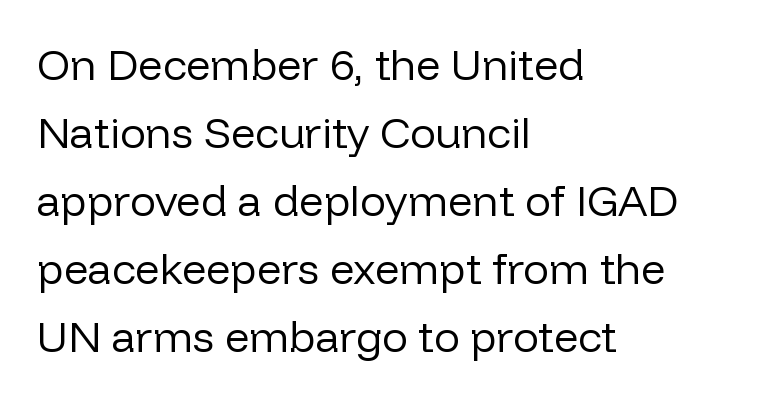
{"serif": "no", "italic": "no", "bold": "no", "weight": "regular", "width": "normal", "stroke_contrast": "low", "x_height": "medium", "monospaced": "no", "underline": "no", "align": "left", "line_spacing": "normal", "line_spacing_ratio": 1.58, "letter_spacing": "normal", "letter_spacing_em": 0.0, "glyph_px": 43}
